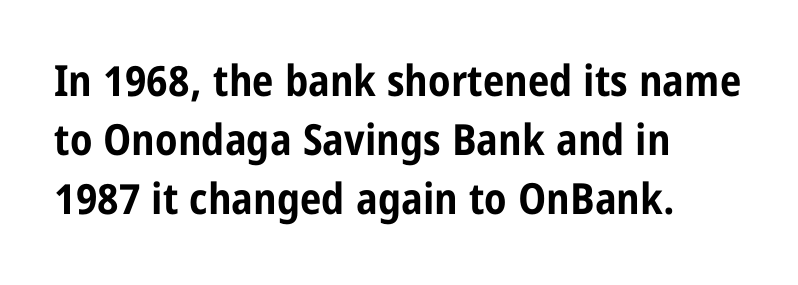
The image shows 43 px bold, condensed sans-serif type, upright; set left-aligned, normal line spacing (1.37x), normal letter spacing, not underlined; low stroke contrast and a large x-height.
